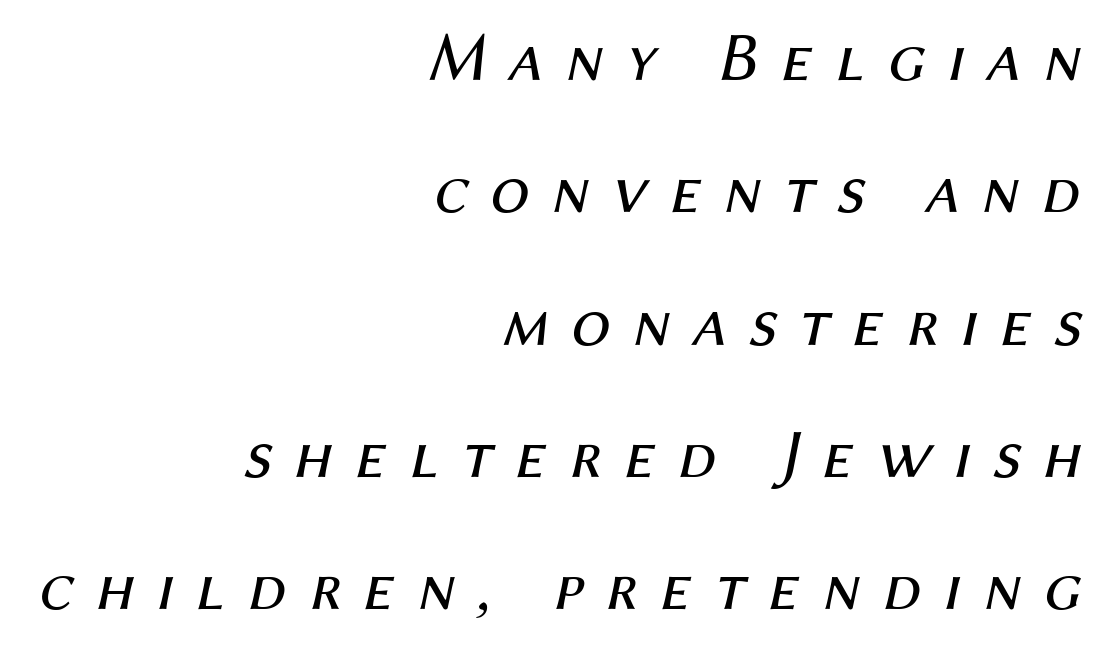
Someone cranked the tracking dial way up on this one. All the whitespace from short lines collects on the left. Each stroke keeps to a modest, everyday thickness or less. Italic: yes, the glyphs are oblique. Glance below the letters and you will spot only blank space.
